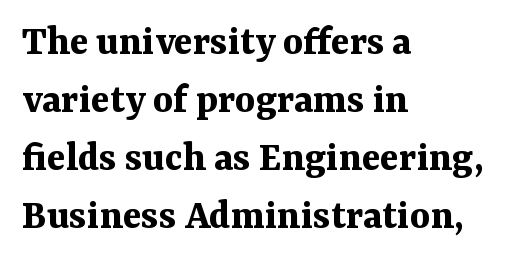
{"serif": "yes", "italic": "no", "bold": "yes", "weight": "bold", "width": "normal", "stroke_contrast": "medium", "x_height": "medium", "monospaced": "no", "underline": "no", "align": "left", "line_spacing": "normal", "line_spacing_ratio": 1.35, "letter_spacing": "normal", "letter_spacing_em": 0.0, "glyph_px": 43}
